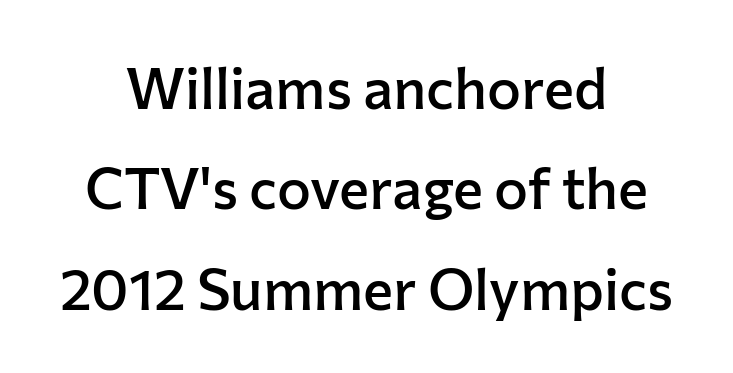
The image shows 57 px semibold sans-serif type, upright; set centered, line spacing 1.76x, normal letter spacing, not underlined; low stroke contrast and a medium x-height.
